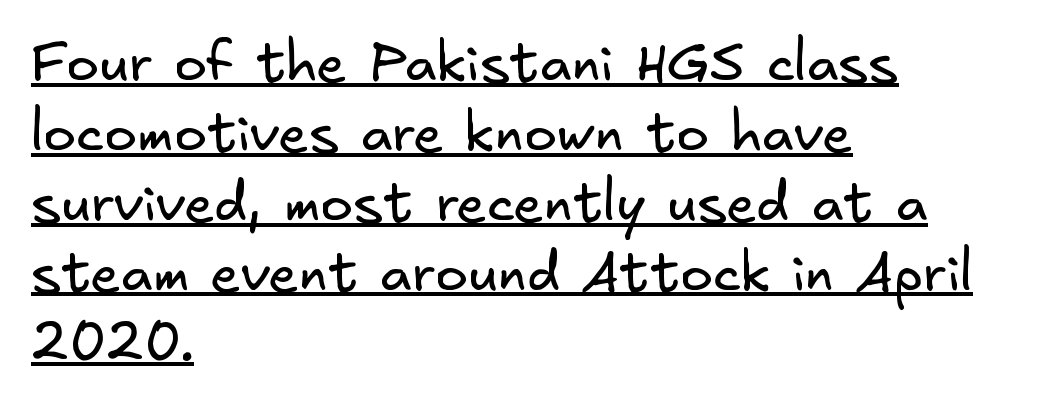
The image shows 55 px regular-weight sans-serif type; set left-aligned, normal line spacing (1.27x), normal letter spacing, underlined; low stroke contrast and a small x-height.
